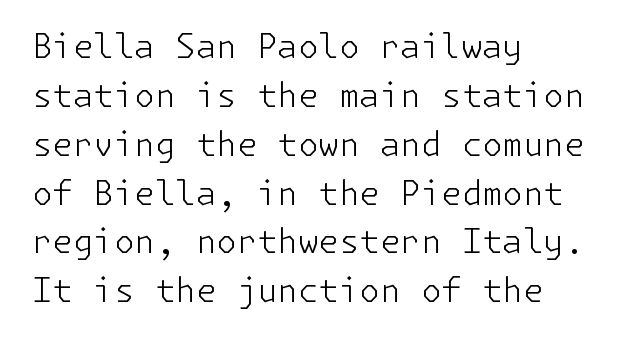
{"serif": "no", "italic": "no", "bold": "no", "weight": "light", "width": "normal", "stroke_contrast": "low", "x_height": "medium", "underline": "no", "align": "left", "line_spacing": "normal", "line_spacing_ratio": 1.48, "letter_spacing": "normal", "letter_spacing_em": 0.0, "glyph_px": 33}
